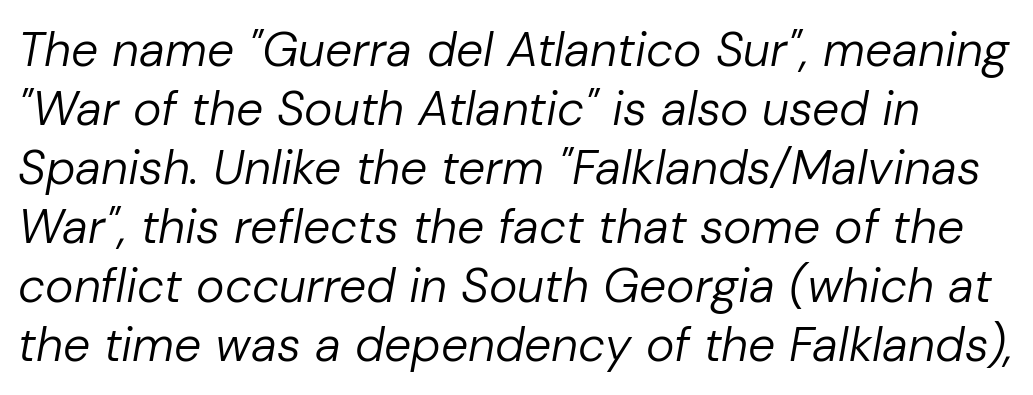
The image shows 48 px regular-weight type, italic (leaning right); set line spacing 1.23x, normal letter spacing, not underlined; low stroke contrast and a medium x-height.
